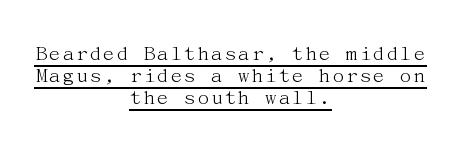
{"italic": "no", "bold": "no", "underline": "yes", "align": "center", "line_spacing": "tight", "line_spacing_ratio": 0.96, "letter_spacing": "normal", "letter_spacing_em": 0.0, "glyph_px": 23}
